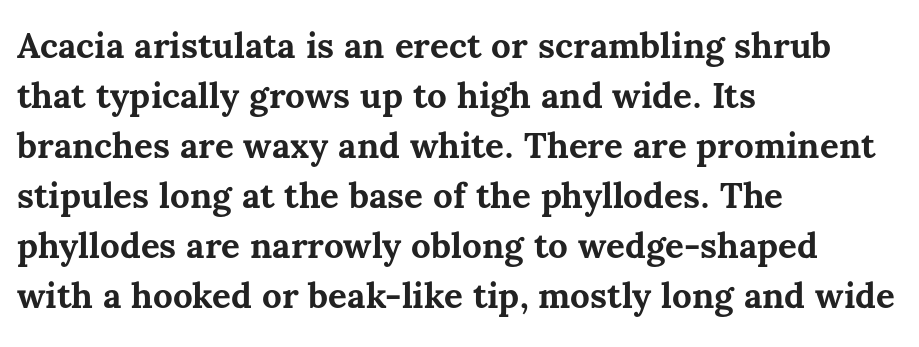
The image shows 35 px bold type, upright; set left-aligned, normal line spacing (1.43x), normal letter spacing, not underlined; medium stroke contrast and a medium x-height.
